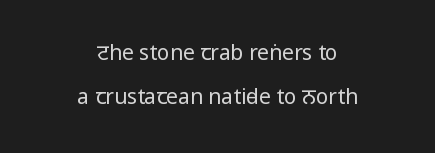
{"italic": "no", "bold": "no", "underline": "no", "align": "center", "line_spacing": "loose", "line_spacing_ratio": 2.09, "letter_spacing": "normal", "letter_spacing_em": 0.0, "glyph_px": 21}
